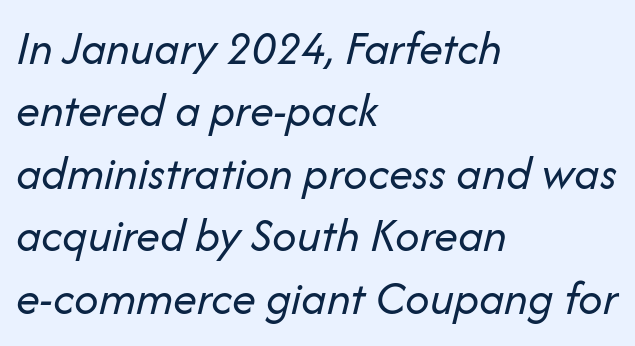
{"italic": "yes", "lean": "right", "slant_degrees": 14, "bold": "no", "weight": "regular", "width": "normal", "stroke_contrast": "low", "x_height": "medium", "monospaced": "no", "underline": "no", "align": "left", "line_spacing": "normal", "line_spacing_ratio": 1.3, "letter_spacing": "normal", "letter_spacing_em": 0.0, "glyph_px": 48}
